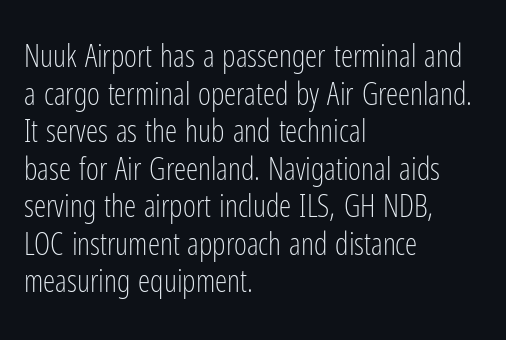
Q: Is the text bold? A: No.
Q: Is the text italic (slanted)? A: No, it is upright.
Q: Is the typeface a serif or a sans-serif typeface? A: Sans-serif.
Q: Is the text underlined? A: No.
Q: How is the paragraph aligned? A: Left-aligned.
Q: Is the spacing between letters normal or unusually wide? A: Normal.
Q: Width (condensed, normal, or wide)? A: Condensed.
Q: Stroke contrast? A: Low.
Q: x-height? A: Medium.
Q: Monospaced? A: No.
